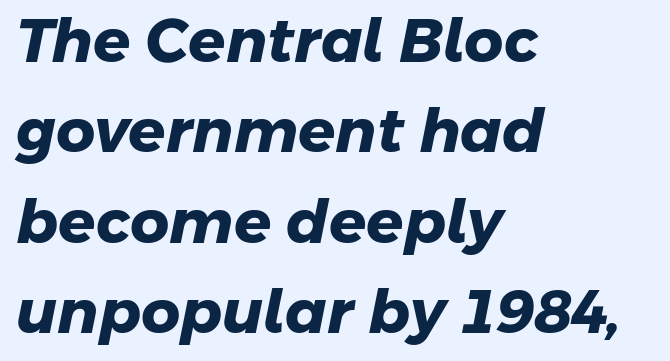
Q: Is the text bold? A: Yes.
Q: Is the typeface a serif or a sans-serif typeface? A: Sans-serif.
Q: Is the text underlined? A: No.
Q: How is the paragraph aligned? A: Left-aligned.
Q: Is the spacing between letters normal or unusually wide? A: Normal.
Q: Is the spacing between lines tight, normal or loose? A: Normal.
Q: Width (condensed, normal, or wide)? A: Normal.
Q: Stroke contrast? A: Low.
Q: x-height? A: Medium.
Q: Monospaced? A: No.
